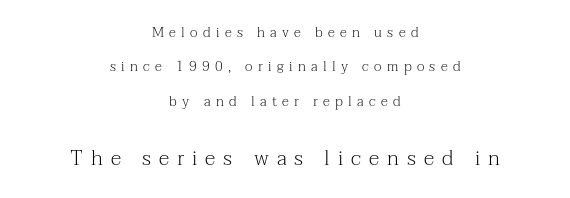
The image shows 21 px text type, upright; set centered, loose line spacing (2.46x), unusually wide letter spacing (+0.38 em), not underlined; the second (bottom) block is 1.5x larger.
